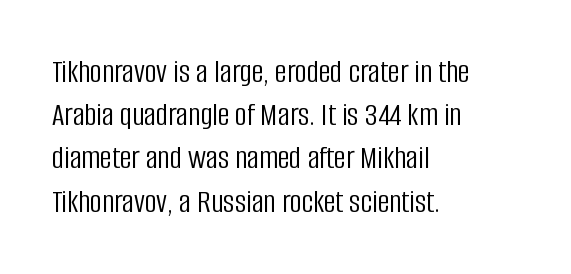
Vertical stems look standard width or narrower in stroke. Every row of glyphs begins at an identical x-position on the left. Honestly, the row spacing looks completely unremarkable. The face used here is proportionally spaced, like ordinary book or web type. How are the letters spaced? Ordinarily, with no added tracking. Designer's note — italics off, roman on.
